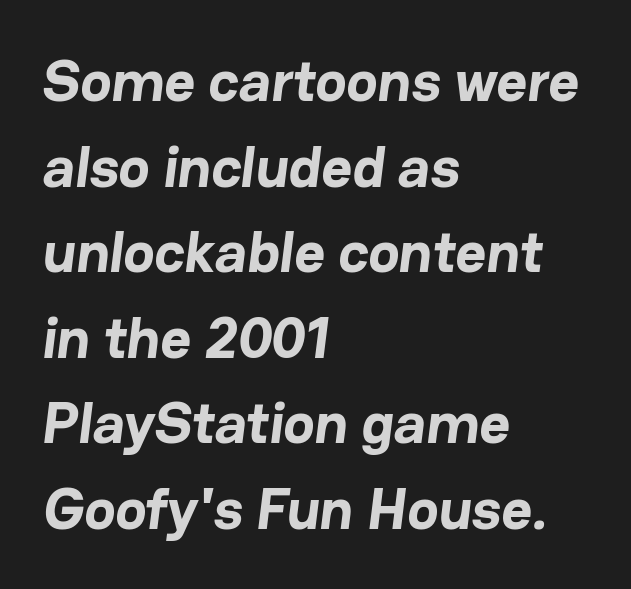
Q: Is the text bold? A: Yes.
Q: Is the typeface a serif or a sans-serif typeface? A: Sans-serif.
Q: Is the text underlined? A: No.
Q: How is the paragraph aligned? A: Left-aligned.
Q: Is the spacing between letters normal or unusually wide? A: Normal.
Q: Is the spacing between lines tight, normal or loose? A: Normal.
Q: Width (condensed, normal, or wide)? A: Normal.
Q: Stroke contrast? A: Low.
Q: x-height? A: Medium.
Q: Monospaced? A: No.
